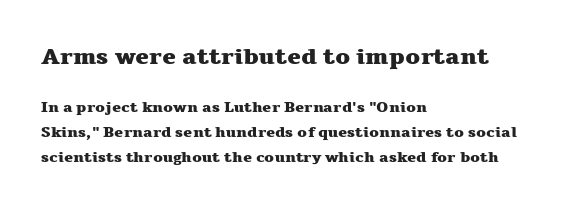
{"italic": "no", "bold": "yes", "underline": "no", "align": "left", "line_spacing": "normal", "line_spacing_ratio": 1.65, "letter_spacing": "normal", "letter_spacing_em": 0.0, "larger_block": "first", "size_ratio": 1.53, "glyph_px": 23}
